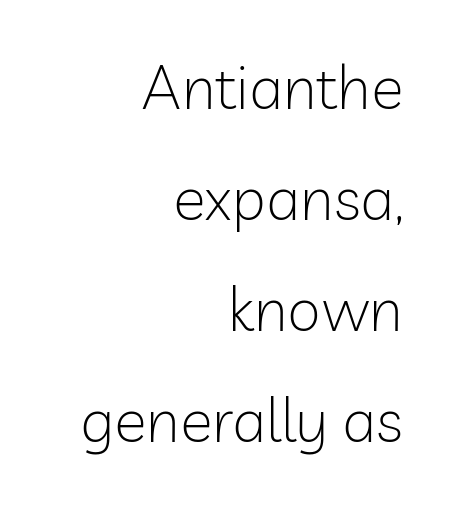
Are there feet on the stems? There aren't — it's a sans. Proportional: the letters do not fall into vertical columns. A light-to-regular cut is what we see here. A flush-right, rag-left setting is used for this passage.
